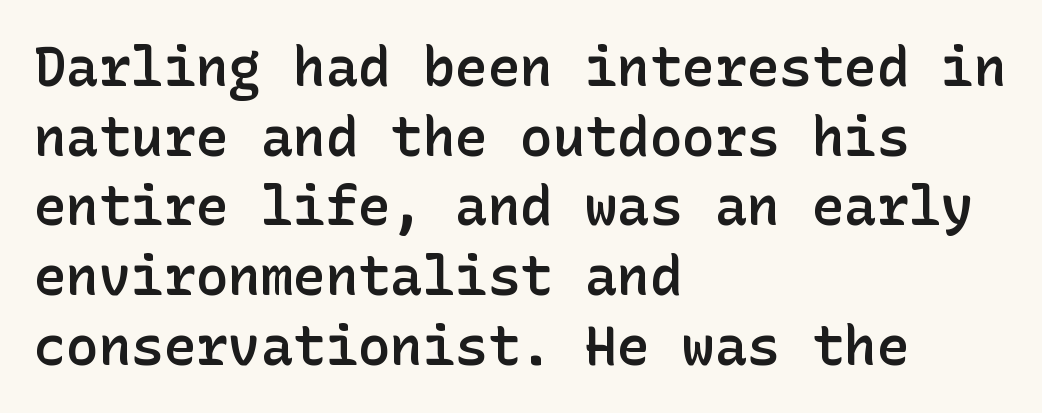
The image shows 54 px semibold sans-serif type, upright; set left-aligned, normal line spacing (1.29x), normal letter spacing, not underlined; low stroke contrast and a medium x-height.
